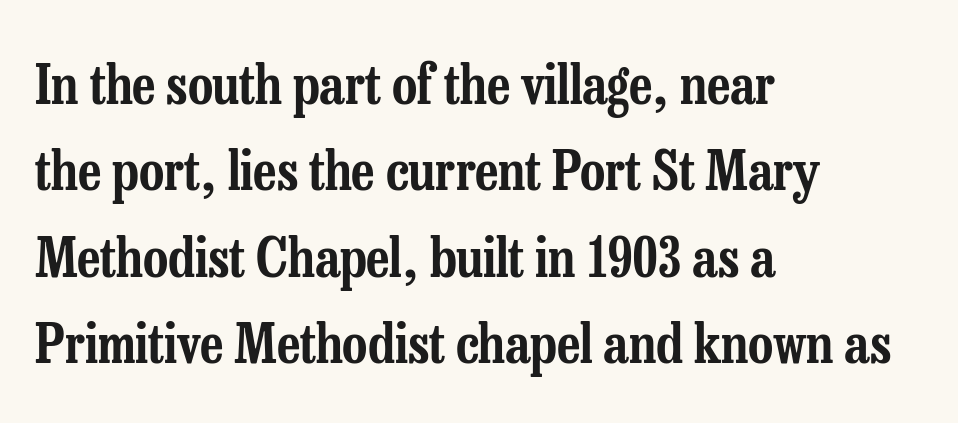
Classification — serif. Short and long lines alike share a common starting point at left. Nobody drew a line under any word here. Does the leading feel generous? No, just average. Do the characters align in a grid? No, the font is proportional.
